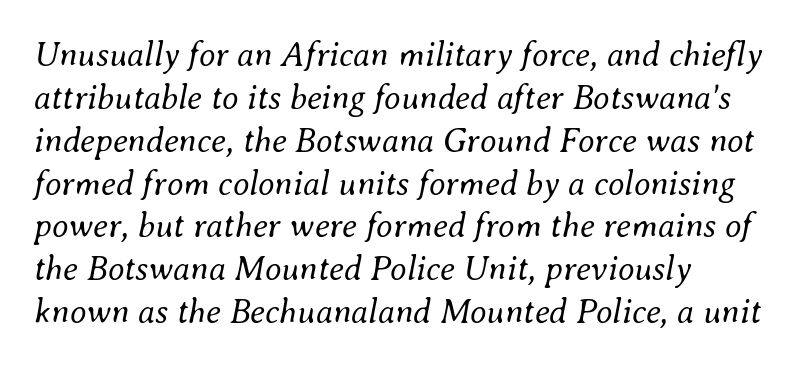
The image shows 34 px regular-weight type, italic (leaning right); set left-aligned, normal line spacing (1.26x), normal letter spacing, not underlined; medium stroke contrast and a small x-height.
